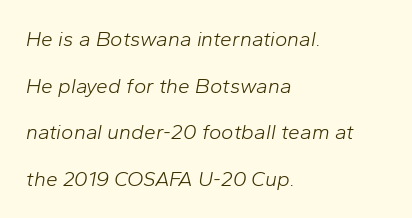
Q: Is the text bold? A: No.
Q: Is the text italic (slanted)? A: Yes, it leans right by about 10 degrees.
Q: Is the text underlined? A: No.
Q: How is the paragraph aligned? A: Left-aligned.
Q: Is the spacing between letters normal or unusually wide? A: Normal.
Q: Is the spacing between lines tight, normal or loose? A: Loose.
